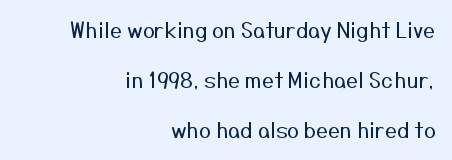
{"italic": "no", "bold": "no", "underline": "no", "align": "right", "line_spacing": "loose", "line_spacing_ratio": 2.38, "letter_spacing": "normal", "letter_spacing_em": 0.0, "glyph_px": 21}
